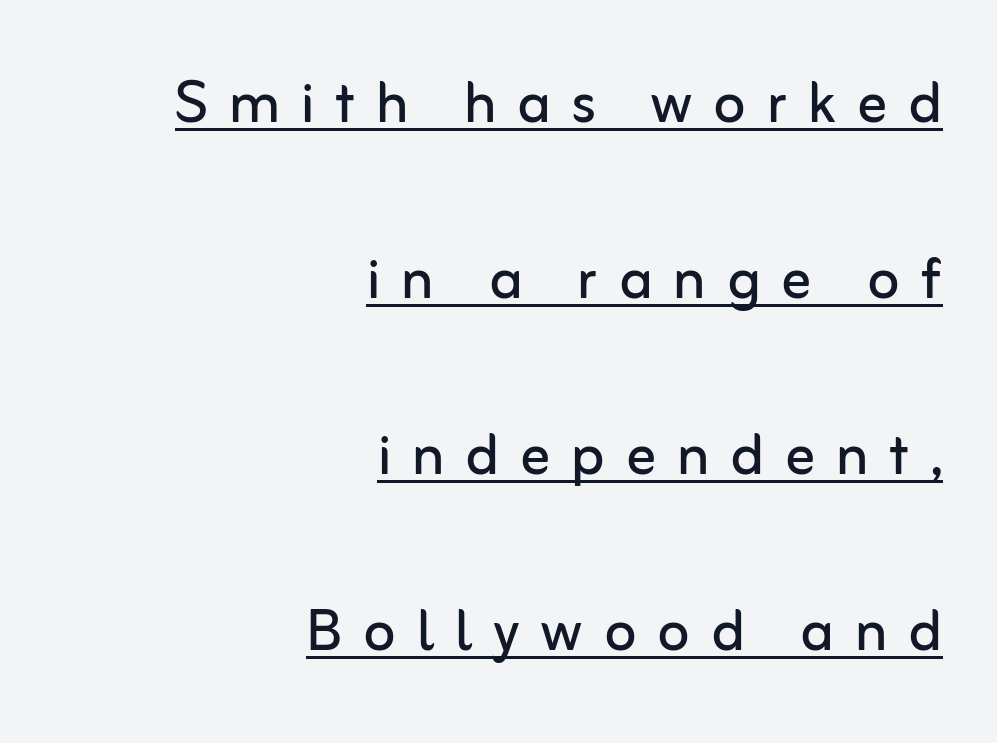
One glance says open: line gaps are wider than usual. Horizontal alignment here is rightward, an uncommon choice for prose. The face looks like a standard text weight, possibly lighter. The face used here is proportionally spaced, like ordinary book or web type. You can see a thin bar hugging the bottom of the glyphs.
